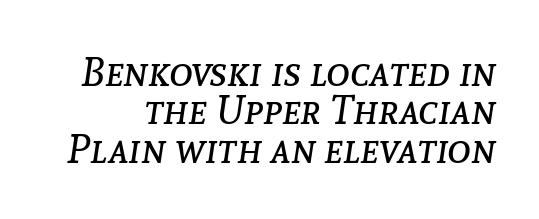
The rendering applies a slant to the glyphs. What's the leading like? Squeezed, with rows nearly overlapping. Check the space under the baseline: it is left empty. These glyphs show unthickened strokes, regular width or finer. Proportional: the letters do not fall into vertical columns. Default kerning and tracking; the words read as compact shapes.
